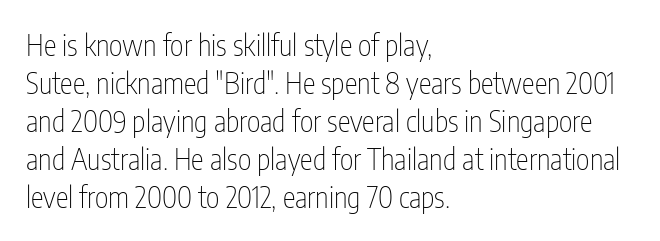
Q: Is the text bold? A: No.
Q: Is the text italic (slanted)? A: No, it is upright.
Q: Is the typeface a serif or a sans-serif typeface? A: Sans-serif.
Q: Is the text underlined? A: No.
Q: How is the paragraph aligned? A: Left-aligned.
Q: Is the spacing between letters normal or unusually wide? A: Normal.
Q: Is the spacing between lines tight, normal or loose? A: Normal.
Q: Width (condensed, normal, or wide)? A: Condensed.
Q: Stroke contrast? A: Low.
Q: x-height? A: Medium.
Q: Monospaced? A: No.
